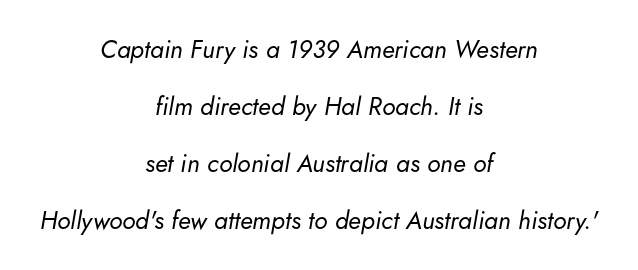
The image shows 25 px text type, italic (leaning right); set centered, loose line spacing (2.28x), normal letter spacing, not underlined.
